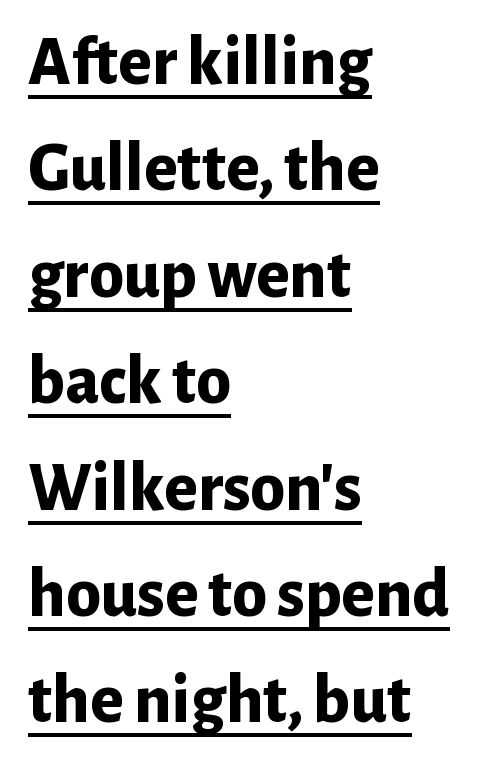
These lines sit exactly where default settings would place them. The axis of the letterforms is exactly vertical. Tracking value appears to be zero — textbook default spacing. Caption: bold face, heavy strokes. The passage shown is underscored from start to finish.
